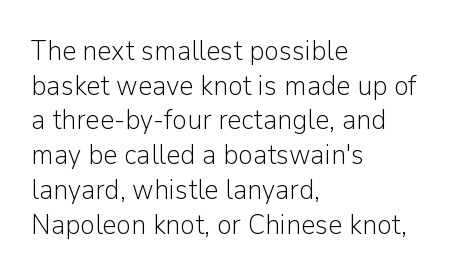
Q: Is the text bold? A: No.
Q: Is the text italic (slanted)? A: No, it is upright.
Q: Is the typeface a serif or a sans-serif typeface? A: Sans-serif.
Q: Is the text underlined? A: No.
Q: How is the paragraph aligned? A: Left-aligned.
Q: Is the spacing between letters normal or unusually wide? A: Normal.
Q: Width (condensed, normal, or wide)? A: Normal.
Q: Stroke contrast? A: Low.
Q: x-height? A: Medium.
Q: Monospaced? A: No.
